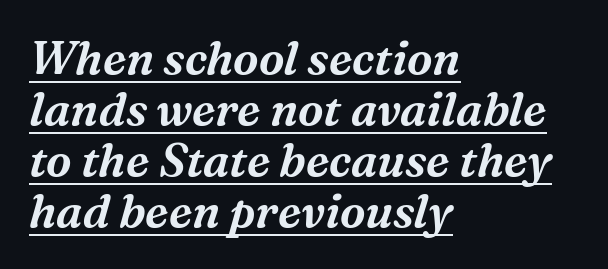
Spacing verdict: proportional, widths tailored to each character. Standard letterfit; no display-style spreading of the glyphs. This rendering employs a face with finishing strokes, i.e., a serif. Does the leading feel generous? Not at all — it's pinched.
